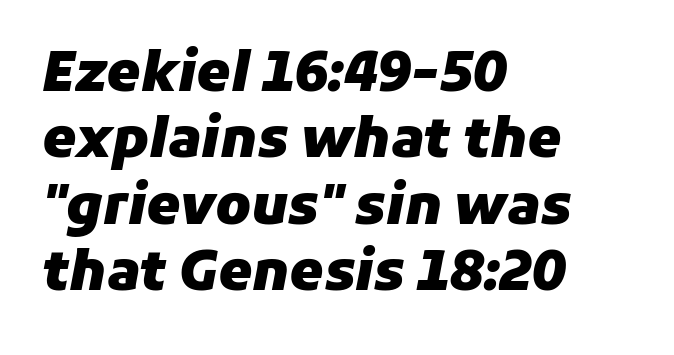
Q: Is the text bold? A: Yes.
Q: Is the text italic (slanted)? A: Yes, it leans right by about 11 degrees.
Q: Is the text underlined? A: No.
Q: How is the paragraph aligned? A: Left-aligned.
Q: Is the spacing between letters normal or unusually wide? A: Normal.
Q: Width (condensed, normal, or wide)? A: Normal.
Q: Stroke contrast? A: Low.
Q: x-height? A: Medium.
Q: Monospaced? A: No.
